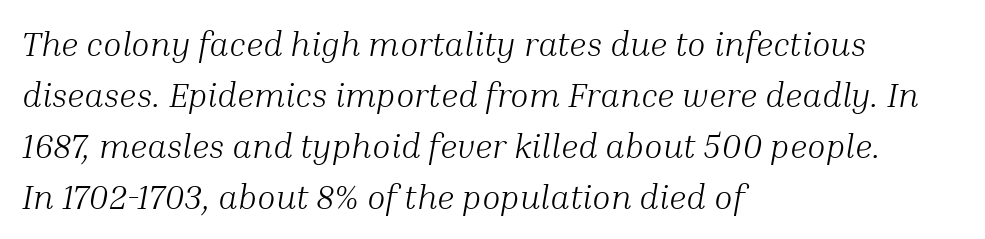
Q: Is the text bold? A: No.
Q: Is the text italic (slanted)? A: Yes, it leans right by about 10 degrees.
Q: Is the typeface a serif or a sans-serif typeface? A: Serif.
Q: Is the text underlined? A: No.
Q: How is the paragraph aligned? A: Left-aligned.
Q: Is the spacing between letters normal or unusually wide? A: Normal.
Q: Is the spacing between lines tight, normal or loose? A: Normal.
Q: Width (condensed, normal, or wide)? A: Normal.
Q: Stroke contrast? A: Medium.
Q: x-height? A: Medium.
Q: Monospaced? A: No.
